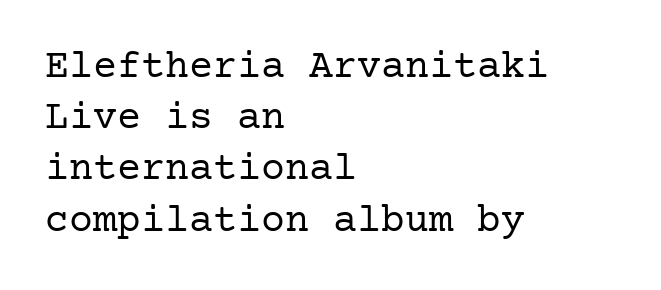
{"serif": "yes", "italic": "no", "bold": "no", "weight": "regular", "width": "normal", "stroke_contrast": "low", "x_height": "medium", "underline": "no", "align": "left", "line_spacing": "normal", "line_spacing_ratio": 1.28, "letter_spacing": "normal", "letter_spacing_em": 0.0, "glyph_px": 40}
